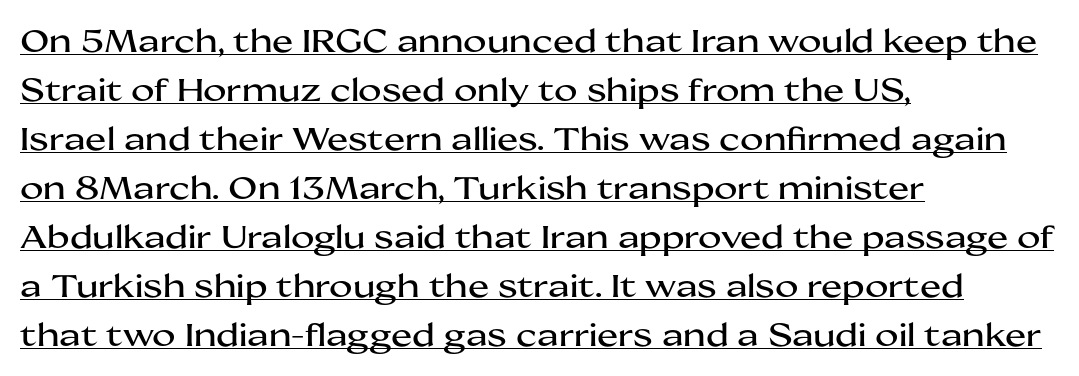
Nobody touched the tracking dial on this one. Beneath each row of characters lies a ruled line. Reading down the column, the eye jumps a familiar distance to each next line. A typesetter would call this proportional, since set widths differ per character. Layout note: lines flush left.
